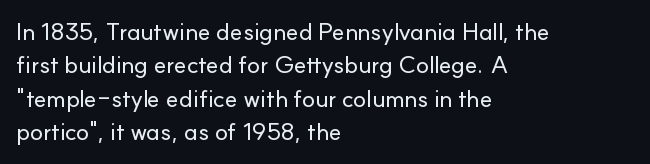
Style check: upright. Bare-footed words on every line. The passage shown has conventional tracking throughout. If you measured baseline to baseline, you'd find a middling distance. A student would call this left alignment; a typographer would say flush left, rag right.
